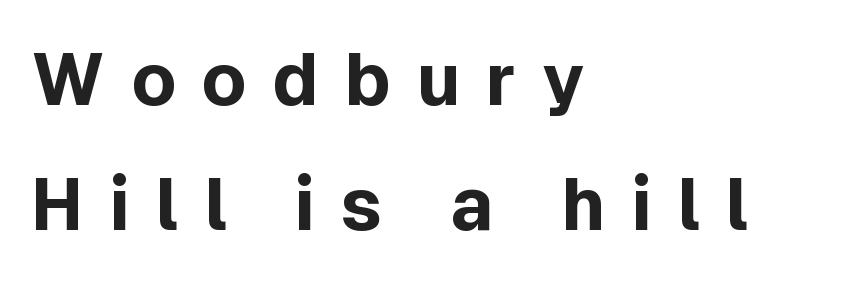
Q: Is the text bold? A: Yes.
Q: Is the text italic (slanted)? A: No, it is upright.
Q: Is the typeface a serif or a sans-serif typeface? A: Sans-serif.
Q: Is the text underlined? A: No.
Q: How is the paragraph aligned? A: Left-aligned.
Q: Is the spacing between letters normal or unusually wide? A: Unusually wide.
Q: Width (condensed, normal, or wide)? A: Normal.
Q: x-height? A: Medium.
Q: Monospaced? A: No.
